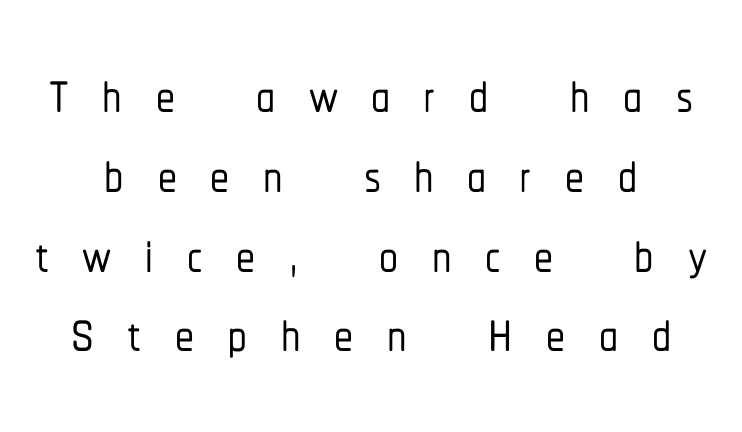
Q: Is the text italic (slanted)? A: No, it is upright.
Q: Is the typeface a serif or a sans-serif typeface? A: Sans-serif.
Q: Is the text underlined? A: No.
Q: Is the spacing between letters normal or unusually wide? A: Unusually wide.
Q: Is the spacing between lines tight, normal or loose? A: Tight.
Q: Width (condensed, normal, or wide)? A: Condensed.
Q: Stroke contrast? A: Low.
Q: x-height? A: Medium.
Q: Monospaced? A: No.
